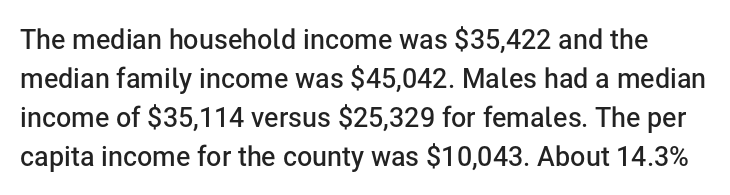
Q: Is the text bold? A: Semi-bold.
Q: Is the text italic (slanted)? A: No, it is upright.
Q: Is the text underlined? A: No.
Q: Is the spacing between letters normal or unusually wide? A: Normal.
Q: Is the spacing between lines tight, normal or loose? A: Normal.
